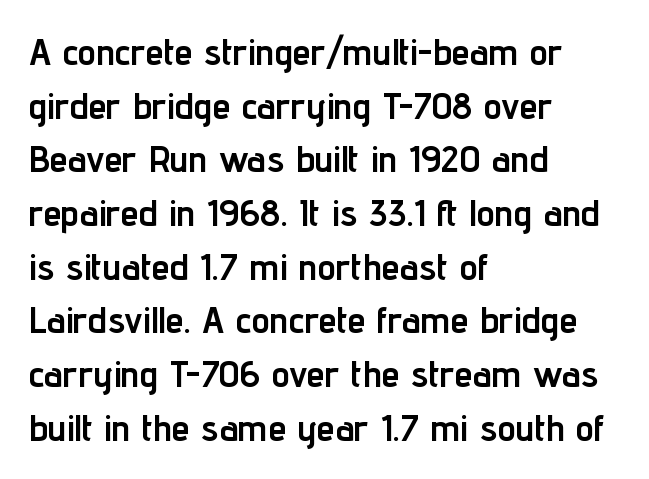
Q: Is the text bold? A: Yes.
Q: Is the text italic (slanted)? A: No, it is upright.
Q: Is the typeface a serif or a sans-serif typeface? A: Sans-serif.
Q: Is the text underlined? A: No.
Q: How is the paragraph aligned? A: Left-aligned.
Q: Is the spacing between letters normal or unusually wide? A: Normal.
Q: Is the spacing between lines tight, normal or loose? A: Normal.
Q: Width (condensed, normal, or wide)? A: Condensed.
Q: Stroke contrast? A: Low.
Q: x-height? A: Medium.
Q: Monospaced? A: No.
